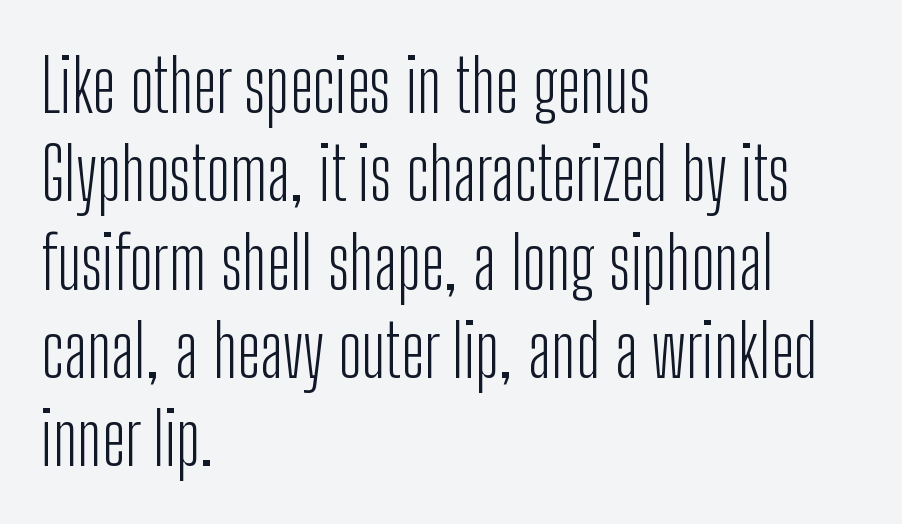
{"serif": "no", "italic": "no", "bold": "no", "weight": "light", "width": "condensed", "stroke_contrast": "low", "x_height": "medium", "monospaced": "no", "underline": "no", "align": "left", "line_spacing_ratio": 1.21, "letter_spacing": "normal", "letter_spacing_em": 0.0, "glyph_px": 73}
